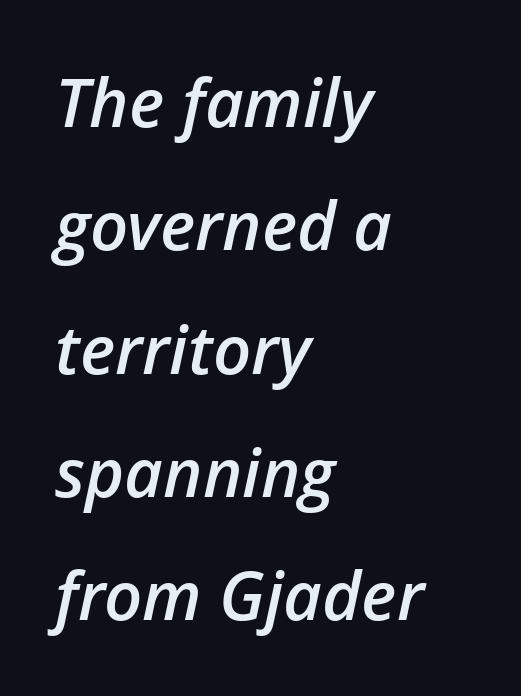
Q: Is the text bold? A: Semi-bold.
Q: Is the text italic (slanted)? A: Yes, it leans right by about 12 degrees.
Q: Is the text underlined? A: No.
Q: How is the paragraph aligned? A: Left-aligned.
Q: Is the spacing between letters normal or unusually wide? A: Normal.
Q: Width (condensed, normal, or wide)? A: Normal.
Q: Stroke contrast? A: Low.
Q: x-height? A: Medium.
Q: Monospaced? A: No.
